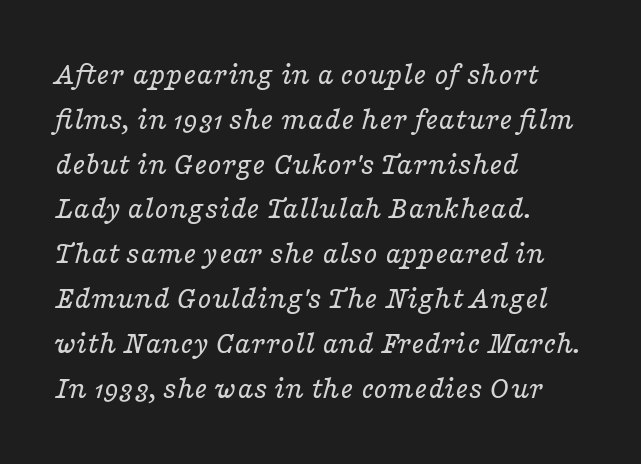
Quick note: interline space is typical. A classic flush-left, rag-right setting is used for this passage. Descender tails drop into unmarked territory. The passage shown is typed in a proportional face where columns would drift. Nothing unusual about the tracking: characters are spaced as the font intends.
